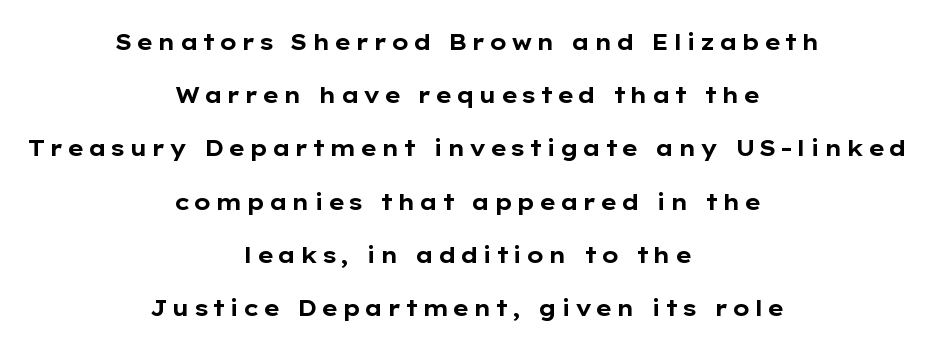
Q: Is the text bold? A: Yes.
Q: Is the text italic (slanted)? A: No, it is upright.
Q: Is the text underlined? A: No.
Q: How is the paragraph aligned? A: Centered.
Q: Is the spacing between lines tight, normal or loose? A: Loose.
